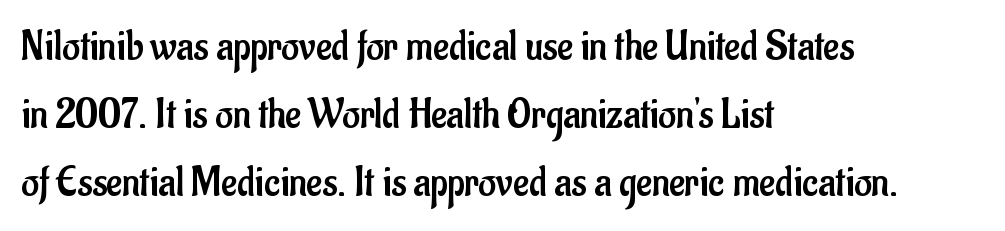
Q: Is the text bold? A: No.
Q: Is the text italic (slanted)? A: No, it is upright.
Q: Is the typeface a serif or a sans-serif typeface? A: Sans-serif.
Q: Is the text underlined? A: No.
Q: How is the paragraph aligned? A: Left-aligned.
Q: Is the spacing between letters normal or unusually wide? A: Normal.
Q: Is the spacing between lines tight, normal or loose? A: Normal.
Q: Width (condensed, normal, or wide)? A: Condensed.
Q: Stroke contrast? A: Low.
Q: x-height? A: Small.
Q: Monospaced? A: No.
